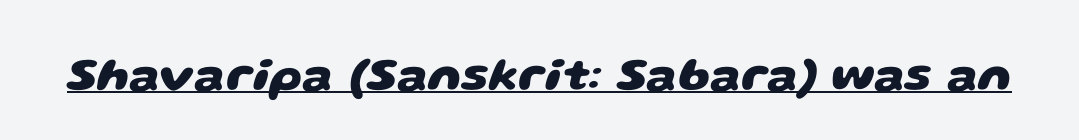
The image shows 47 px heavy, wide sans-serif type; set normal letter spacing, underlined; low stroke contrast and a large x-height.
